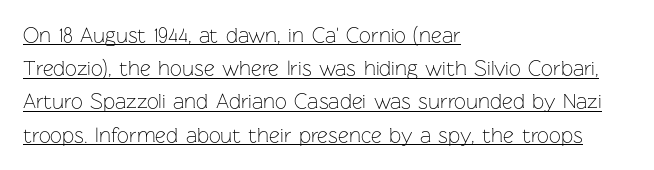
Think standard paragraph weight, or any step lighter than that. The typography opts for an upright posture over an oblique one. The rag falls on the right side of this text block. The face used here appears with an underline applied. Leading: standard. Here the glyphs are tracked normally, forming tight word shapes.
